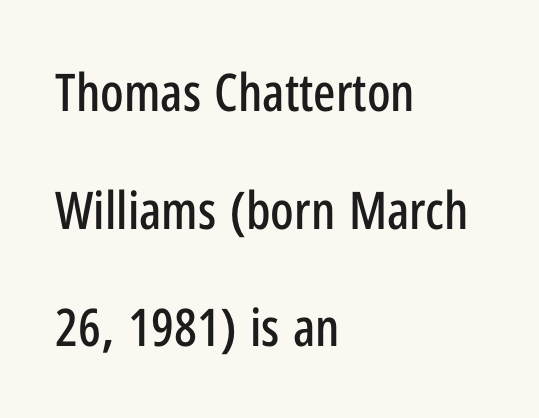
The image shows 52 px condensed sans-serif type, upright; set left-aligned, loose line spacing (2.26x), normal letter spacing, not underlined; low stroke contrast and a medium x-height.
